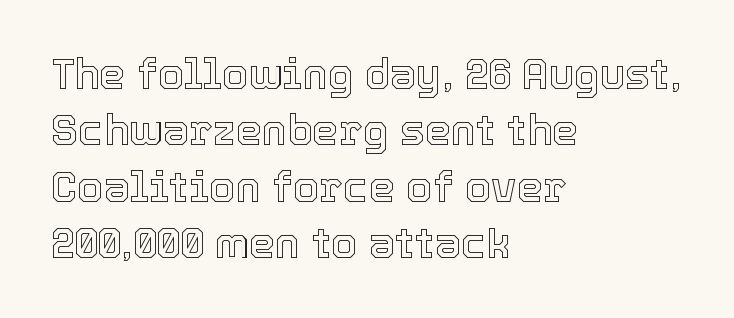
The type is set solid horizontally, with unmodified tracking. Horizontally, the lines are justified to the leading edge only. Line spacing here is normal. Varying glyph widths throughout — classic text-font behaviour. The gap between lines stays unmarked.
